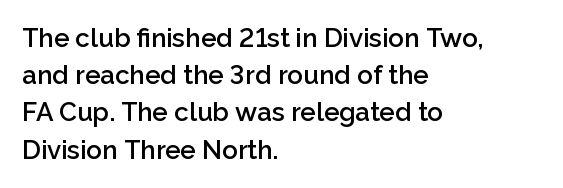
Q: Is the text bold? A: Semi-bold.
Q: Is the text italic (slanted)? A: No, it is upright.
Q: Is the text underlined? A: No.
Q: How is the paragraph aligned? A: Left-aligned.
Q: Is the spacing between letters normal or unusually wide? A: Normal.
Q: Is the spacing between lines tight, normal or loose? A: Normal.
